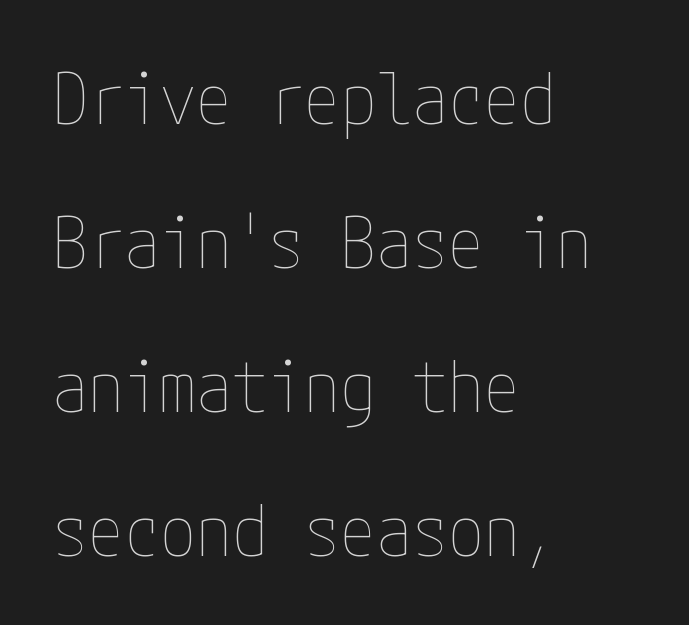
{"italic": "no", "bold": "no", "weight": "thin", "width": "condensed", "stroke_contrast": "low", "x_height": "medium", "underline": "no", "align": "left", "line_spacing": "loose", "line_spacing_ratio": 2.0, "letter_spacing": "normal", "letter_spacing_em": 0.0, "glyph_px": 72}
